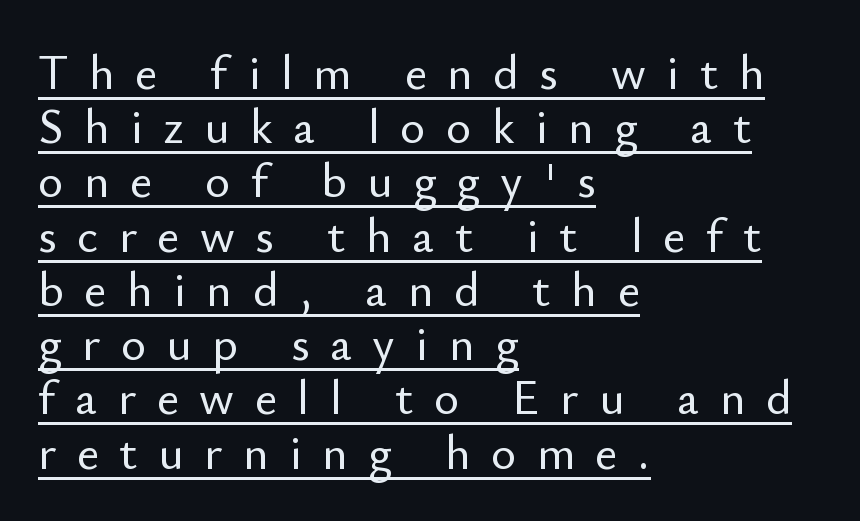
{"serif": "no", "italic": "no", "width": "normal", "stroke_contrast": "low", "x_height": "small", "monospaced": "no", "underline": "yes", "align": "left", "line_spacing": "tight", "line_spacing_ratio": 1.13, "letter_spacing": "wide", "letter_spacing_em": 0.43, "glyph_px": 48}
